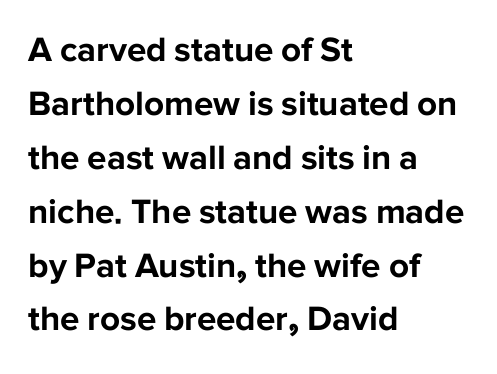
If you drew a line through each stem, it would be perfectly vertical. Character widths vary here, with narrow letters taking less room than wide ones. Students, this is bold: see how much ink each stroke carries. Line starts are locked; line ends wander. The baseline area is clear.
